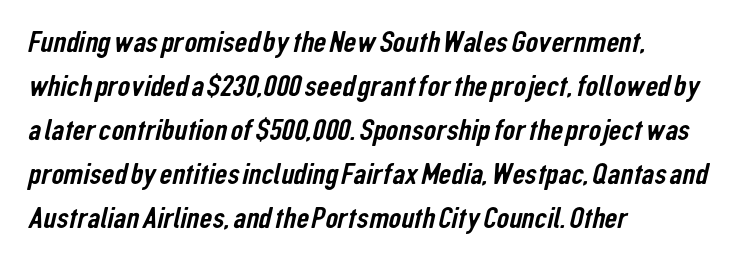
{"serif": "no", "width": "condensed", "stroke_contrast": "low", "x_height": "medium", "monospaced": "no", "underline": "no", "align": "left", "line_spacing": "normal", "line_spacing_ratio": 1.42, "letter_spacing": "normal", "letter_spacing_em": 0.0, "glyph_px": 31}
